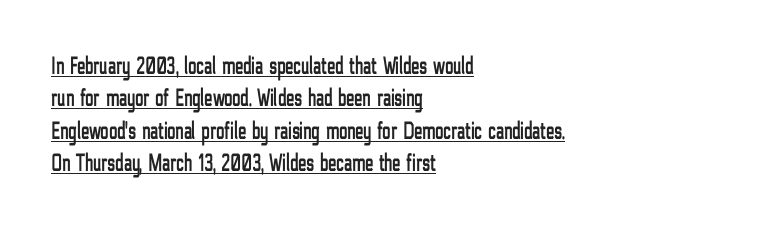
The image shows 25 px text type, upright; set left-aligned, normal line spacing (1.3x), normal letter spacing, underlined.
